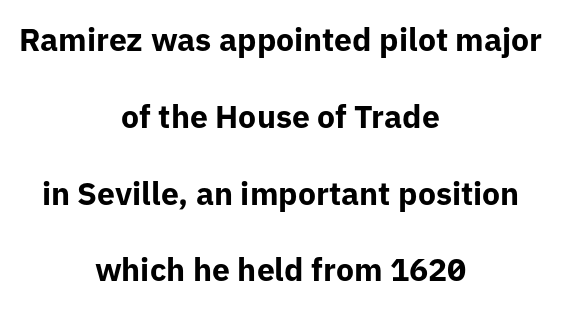
{"serif": "no", "italic": "no", "bold": "yes", "weight": "bold", "width": "normal", "stroke_contrast": "low", "x_height": "medium", "monospaced": "no", "underline": "no", "align": "center", "line_spacing": "loose", "line_spacing_ratio": 2.4, "letter_spacing": "normal", "letter_spacing_em": 0.0, "glyph_px": 32}
